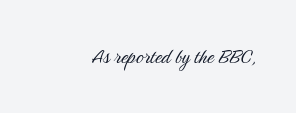
{"bold": "no", "underline": "no", "letter_spacing": "normal", "letter_spacing_em": 0.0, "glyph_px": 24}
